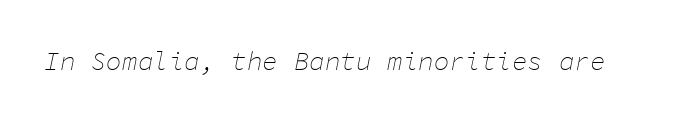
This sample uses plain, unmodified letter spacing. No letter is thick-stroked: the sample isn't bold. The axis of the letterforms is tilted away from vertical. A bare baseline throughout the passage.
